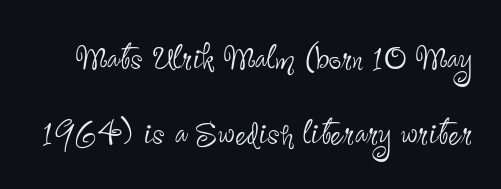
Summary of vertical rhythm: regular, with standard interline spacing. Unbolded letterforms with no extra heft. The rendering shows plain stroke endings on the letterforms — a sans-serif design. Is this a fixed-width face? No — the glyphs have proportional, varying widths.
